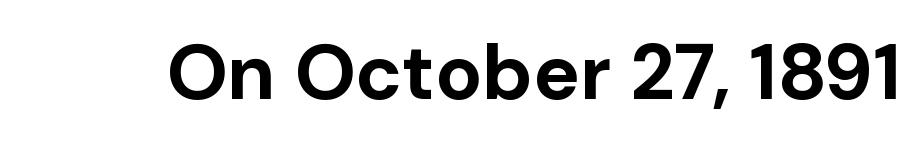
If you drew a line through each stem, it would be perfectly vertical. The line texture is even and compact thanks to regular tracking. Every letter is thick-stroked: bold, no question. Classification — sans serif.
